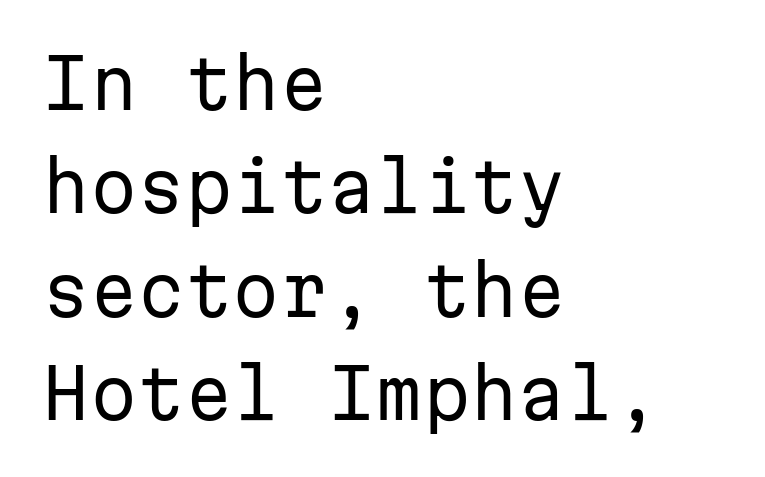
Q: Is the text bold? A: No.
Q: Is the text italic (slanted)? A: No, it is upright.
Q: Is the typeface a serif or a sans-serif typeface? A: Sans-serif.
Q: Is the text underlined? A: No.
Q: How is the paragraph aligned? A: Left-aligned.
Q: Is the spacing between letters normal or unusually wide? A: Normal.
Q: Is the spacing between lines tight, normal or loose? A: Normal.
Q: Width (condensed, normal, or wide)? A: Normal.
Q: Stroke contrast? A: Low.
Q: x-height? A: Medium.
Q: Monospaced? A: Yes.
